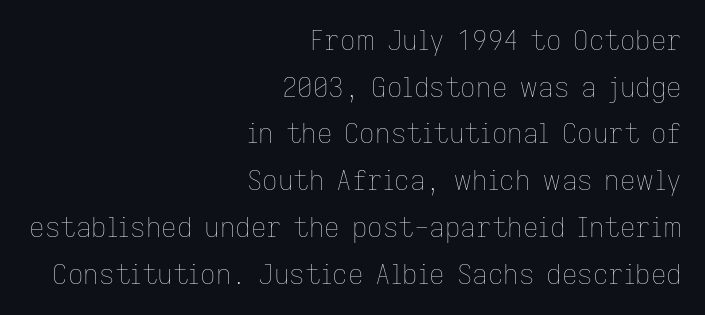
One-word summary of the alignment: right. The font's upright variant was chosen for this text. Stems and bowls with no extra thickness — not bold. What stands out about the letter spacing? Nothing — it is the standard amount.
